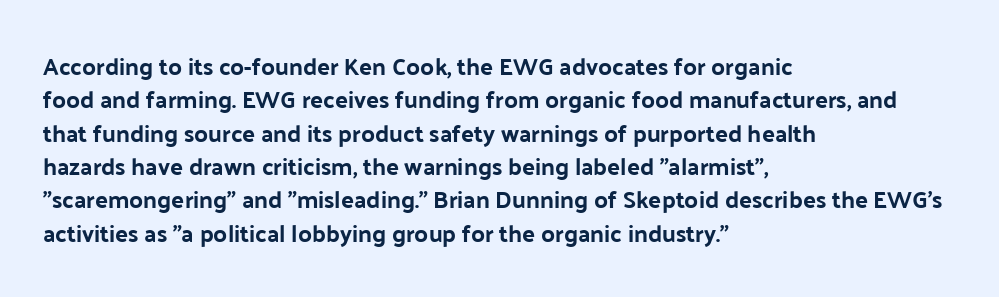
{"italic": "no", "underline": "no", "align": "left", "line_spacing": "normal", "line_spacing_ratio": 1.39, "letter_spacing": "normal", "letter_spacing_em": 0.0, "glyph_px": 24}
